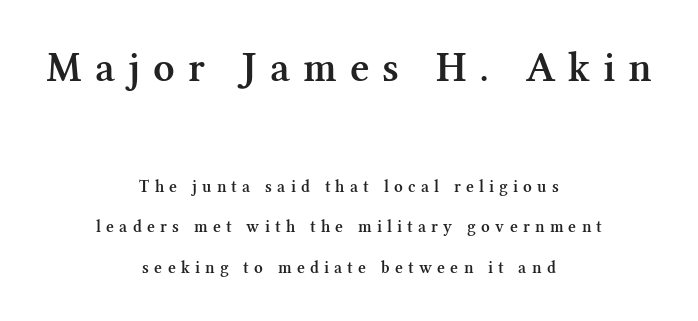
The image shows 42 px semibold serif type, upright; set centered, loose line spacing (2.37x), unusually wide letter spacing (+0.31 em), not underlined; the first (top) block is 2.47x larger; medium stroke contrast and a medium x-height.
